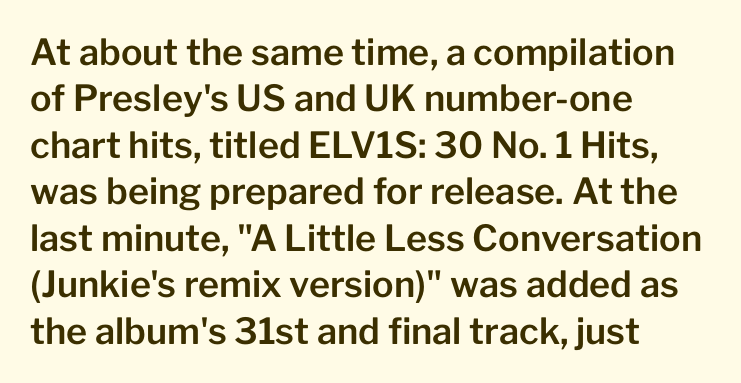
{"serif": "no", "italic": "no", "width": "normal", "stroke_contrast": "low", "x_height": "medium", "monospaced": "no", "underline": "no", "align": "left", "line_spacing": "normal", "line_spacing_ratio": 1.29, "letter_spacing": "normal", "letter_spacing_em": 0.0, "glyph_px": 36}
